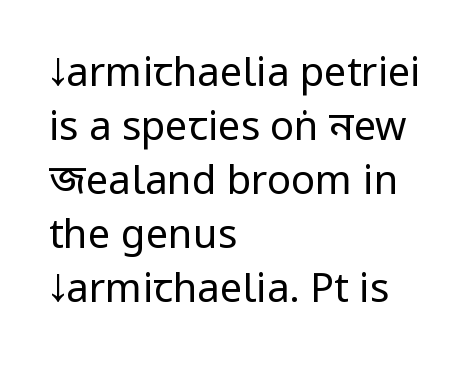
The image shows 40 px regular-weight, condensed sans-serif type, upright; set left-aligned, normal line spacing (1.35x), normal letter spacing, not underlined; low stroke contrast and a large x-height.
